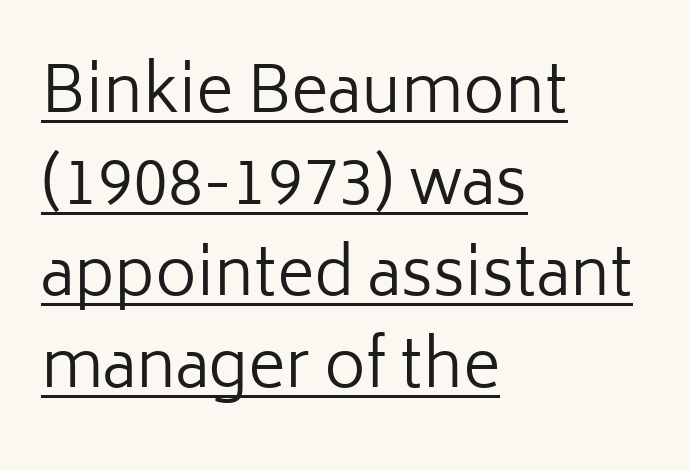
This rendering leaves character spacing at its baseline value. A typesetter would call this leading conventional body-copy spacing. The text was rendered using a sans face with plain stroke endings. Reading down the block, your eye returns to a fixed left position each line.
